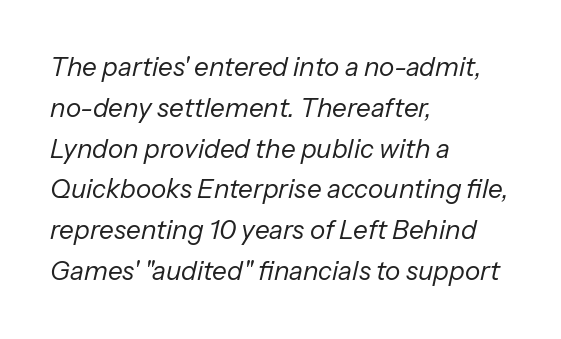
{"italic": "yes", "lean": "right", "slant_degrees": 13, "bold": "no", "underline": "no", "align": "left", "line_spacing": "normal", "line_spacing_ratio": 1.57, "letter_spacing": "normal", "letter_spacing_em": 0.0, "glyph_px": 26}
